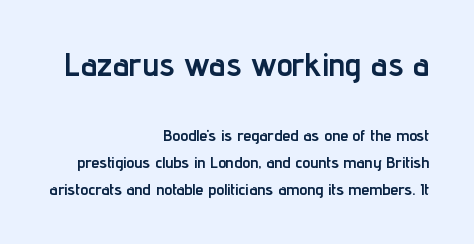
{"serif": "no", "italic": "no", "bold": "yes", "weight": "semibold", "width": "condensed", "stroke_contrast": "low", "x_height": "medium", "monospaced": "no", "underline": "no", "align": "right", "line_spacing": "normal", "line_spacing_ratio": 1.69, "letter_spacing": "normal", "letter_spacing_em": 0.0, "larger_block": "first", "size_ratio": 2.0, "glyph_px": 32}
